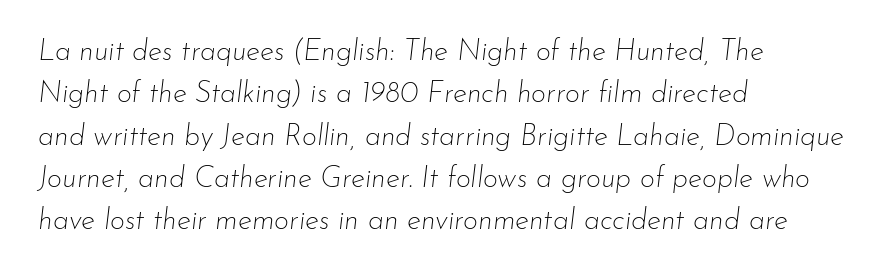
The image shows 29 px thin type, italic (leaning right); set left-aligned, normal line spacing (1.46x), normal letter spacing, not underlined; low stroke contrast and a small x-height.
